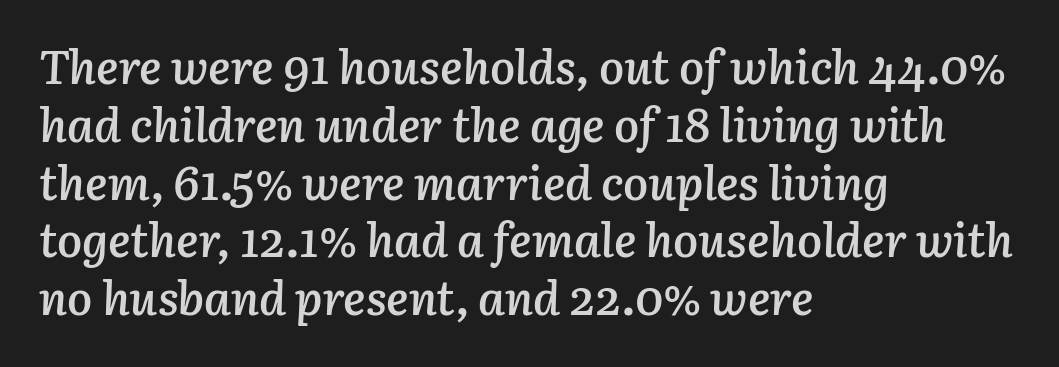
{"italic": "yes", "lean": "right", "slant_degrees": 3, "bold": "semi", "weight": "semibold", "width": "normal", "stroke_contrast": "low", "x_height": "medium", "monospaced": "no", "underline": "no", "align": "left", "line_spacing_ratio": 1.23, "letter_spacing": "normal", "letter_spacing_em": 0.0, "glyph_px": 47}
